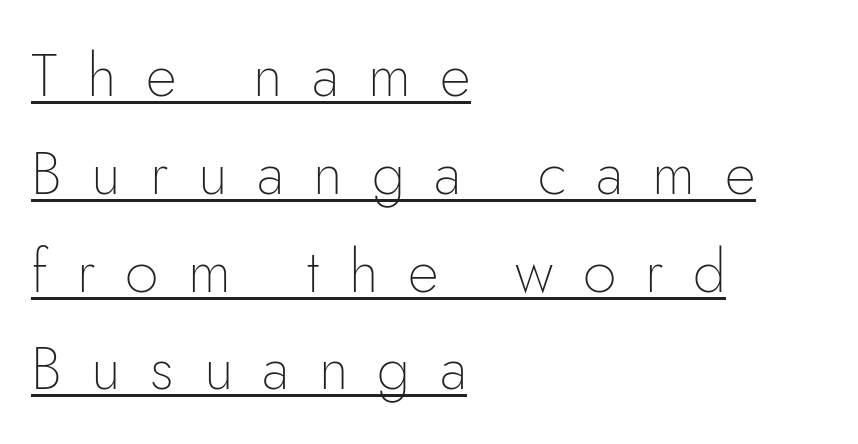
The image shows 60 px thin sans-serif type, upright; set left-aligned, normal line spacing (1.63x), unusually wide letter spacing (+0.49 em), underlined; low stroke contrast and a small x-height.
